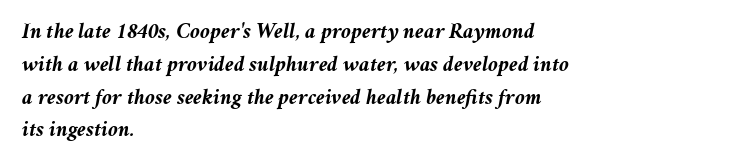
Glance below the letters and you will spot only blank space. This rendering uses left alignment, leaving the right contour irregular. The designer left line spacing at the default. Posture: slanted. You could call the tracking neutral — neither tight nor loose. Look at the stroke-to-counter ratio: heavy, a bold.
